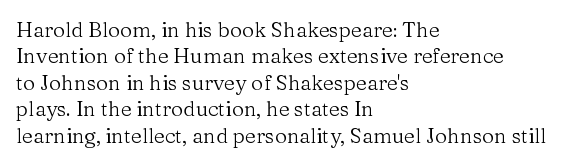
Q: Is the text bold? A: No.
Q: Is the text italic (slanted)? A: No, it is upright.
Q: Is the text underlined? A: No.
Q: How is the paragraph aligned? A: Left-aligned.
Q: Is the spacing between letters normal or unusually wide? A: Normal.
Q: Is the spacing between lines tight, normal or loose? A: Normal.
